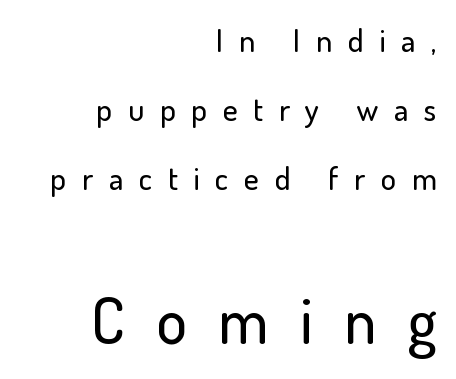
Q: Is the text italic (slanted)? A: No, it is upright.
Q: Is the typeface a serif or a sans-serif typeface? A: Sans-serif.
Q: Is the text underlined? A: No.
Q: How is the paragraph aligned? A: Right-aligned.
Q: Is the spacing between letters normal or unusually wide? A: Unusually wide.
Q: Is the spacing between lines tight, normal or loose? A: Loose.
Q: Which block of text is set in a larger size, the first (top) or the second (bottom)? A: The second (bottom) one.
Q: Width (condensed, normal, or wide)? A: Normal.
Q: Stroke contrast? A: Low.
Q: x-height? A: Small.
Q: Monospaced? A: No.
